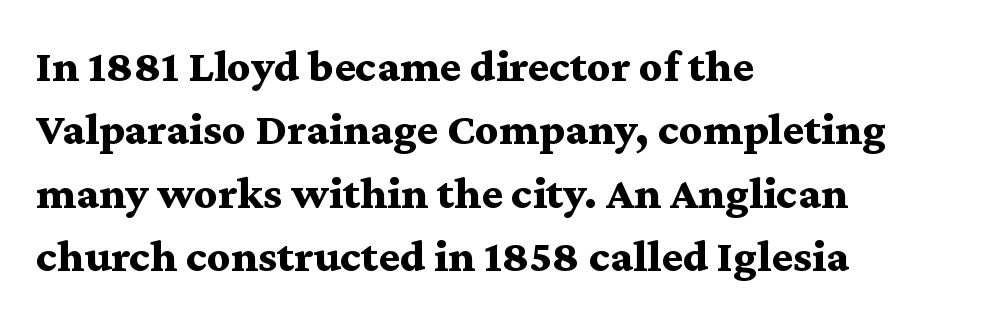
{"serif": "yes", "italic": "no", "bold": "yes", "weight": "bold", "width": "wide", "stroke_contrast": "medium", "x_height": "medium", "monospaced": "no", "underline": "no", "align": "left", "line_spacing": "normal", "line_spacing_ratio": 1.38, "letter_spacing": "normal", "letter_spacing_em": 0.0, "glyph_px": 46}
